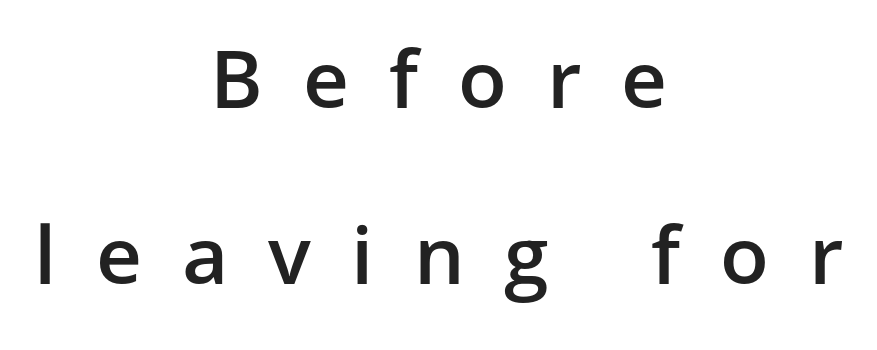
The image shows 80 px semibold sans-serif type, upright; set centered, loose line spacing (2.2x), unusually wide letter spacing (+0.5 em), not underlined; low stroke contrast and a medium x-height.
